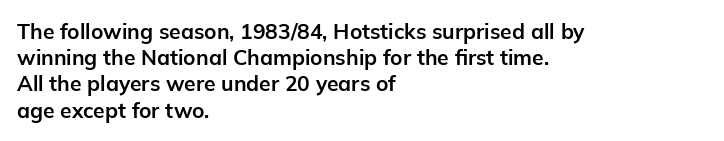
Does the weight exceed regular? Yes, all the way to bold. A typesetter would mark this as roman, not italic. The glyphs are unaccompanied by any horizontal stroke below them. Interline gaps are of average width in this sample. The horizontal fit of the characters is conventional and even.
